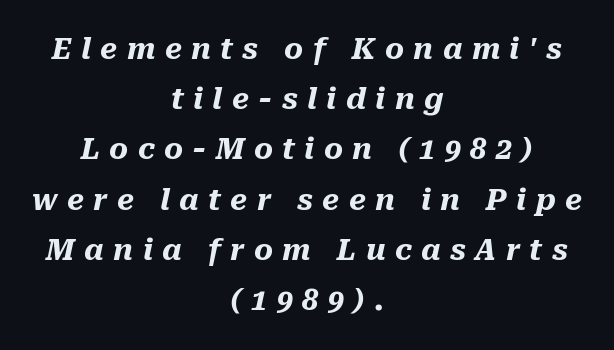
Q: Is the text bold? A: Yes.
Q: Is the text italic (slanted)? A: Yes, it leans right by about 10 degrees.
Q: Is the text underlined? A: No.
Q: How is the paragraph aligned? A: Centered.
Q: Is the spacing between letters normal or unusually wide? A: Unusually wide.
Q: Width (condensed, normal, or wide)? A: Normal.
Q: Stroke contrast? A: Medium.
Q: x-height? A: Medium.
Q: Monospaced? A: No.
